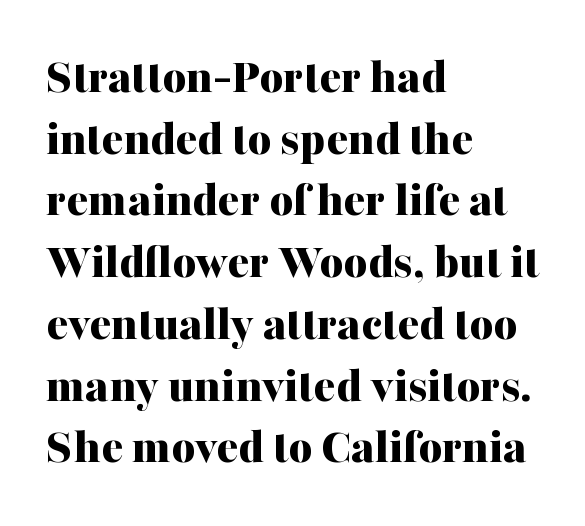
Q: Is the text bold? A: Yes.
Q: Is the text italic (slanted)? A: No, it is upright.
Q: Is the typeface a serif or a sans-serif typeface? A: Serif.
Q: Is the text underlined? A: No.
Q: How is the paragraph aligned? A: Left-aligned.
Q: Is the spacing between letters normal or unusually wide? A: Normal.
Q: Width (condensed, normal, or wide)? A: Normal.
Q: Stroke contrast? A: Medium.
Q: x-height? A: Medium.
Q: Monospaced? A: No.
